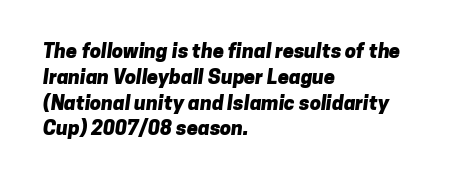
Q: Is the text bold? A: Yes.
Q: Is the text underlined? A: No.
Q: How is the paragraph aligned? A: Left-aligned.
Q: Is the spacing between letters normal or unusually wide? A: Normal.
Q: Is the spacing between lines tight, normal or loose? A: Normal.
